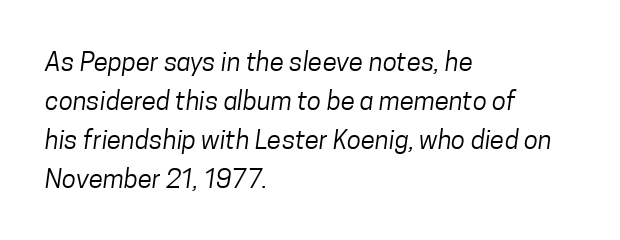
{"bold": "no", "underline": "no", "align": "left", "line_spacing": "normal", "line_spacing_ratio": 1.5, "letter_spacing": "normal", "letter_spacing_em": 0.0, "glyph_px": 26}
